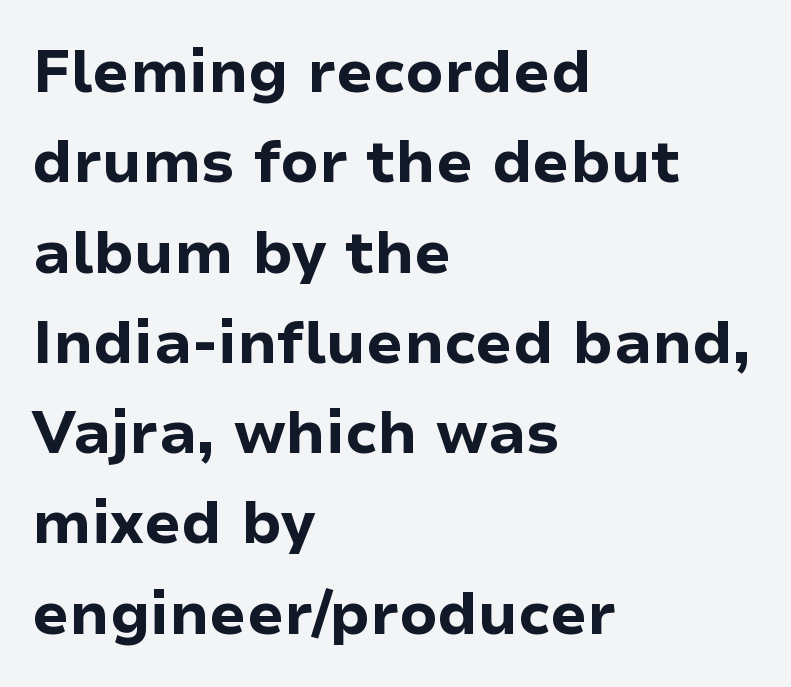
Character widths vary here, with narrow letters taking less room than wide ones. Do the letters lean? They stand straight. Underlining? Definitely not there. Check where the strokes stop: nothing finishes them off — pure sans. The horizontal fit of the characters is conventional and even.
